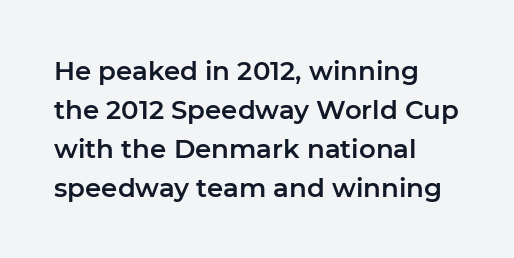
Q: Is the text italic (slanted)? A: No, it is upright.
Q: Is the text underlined? A: No.
Q: How is the paragraph aligned? A: Left-aligned.
Q: Is the spacing between letters normal or unusually wide? A: Normal.
Q: Is the spacing between lines tight, normal or loose? A: Normal.
